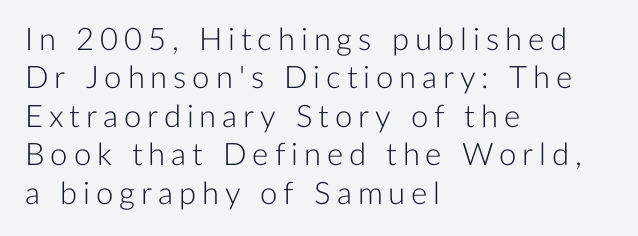
Q: Is the text bold? A: No.
Q: Is the text italic (slanted)? A: No, it is upright.
Q: Is the typeface a serif or a sans-serif typeface? A: Sans-serif.
Q: Is the text underlined? A: No.
Q: How is the paragraph aligned? A: Left-aligned.
Q: Width (condensed, normal, or wide)? A: Normal.
Q: Stroke contrast? A: Low.
Q: x-height? A: Medium.
Q: Monospaced? A: No.
